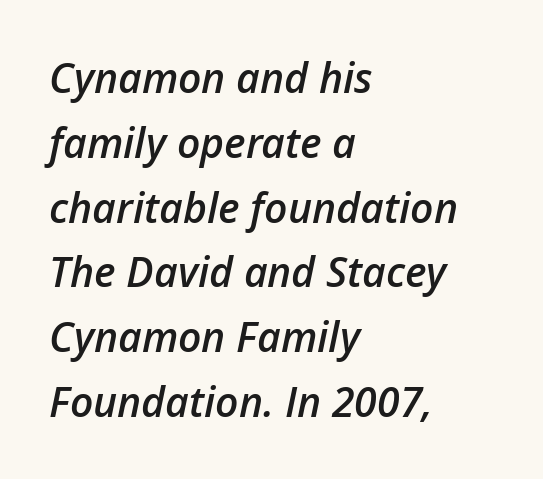
{"italic": "yes", "lean": "right", "slant_degrees": 12, "bold": "semi", "weight": "semibold", "width": "normal", "stroke_contrast": "low", "x_height": "medium", "monospaced": "no", "underline": "no", "align": "left", "line_spacing": "normal", "line_spacing_ratio": 1.58, "letter_spacing": "normal", "letter_spacing_em": 0.0, "glyph_px": 41}
